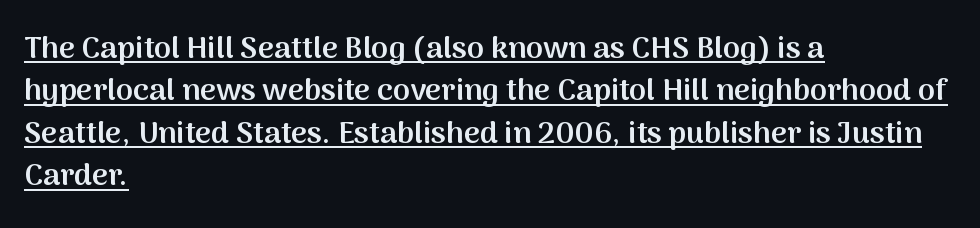
{"serif": "no", "italic": "no", "bold": "semi", "weight": "semibold", "width": "normal", "stroke_contrast": "medium", "x_height": "medium", "monospaced": "no", "underline": "yes", "align": "left", "line_spacing": "normal", "line_spacing_ratio": 1.37, "letter_spacing": "normal", "letter_spacing_em": 0.0, "glyph_px": 31}
